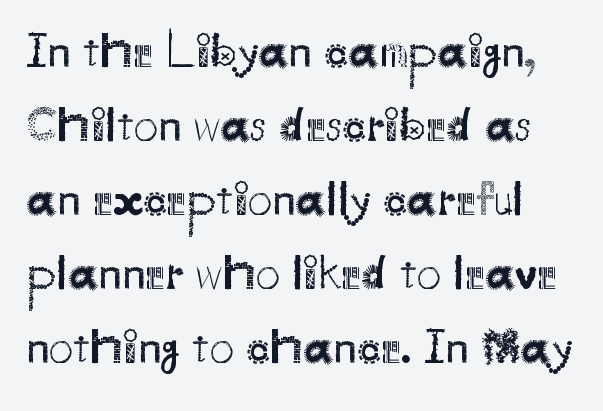
Q: Is the text bold? A: No.
Q: Is the text italic (slanted)? A: No, it is upright.
Q: Is the typeface a serif or a sans-serif typeface? A: Sans-serif.
Q: Is the text underlined? A: No.
Q: Is the spacing between letters normal or unusually wide? A: Normal.
Q: Is the spacing between lines tight, normal or loose? A: Normal.
Q: Width (condensed, normal, or wide)? A: Normal.
Q: Stroke contrast? A: Medium.
Q: x-height? A: Small.
Q: Monospaced? A: No.
